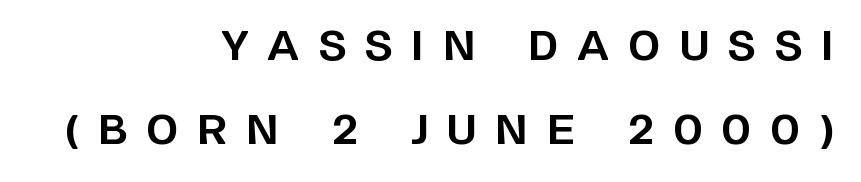
The image shows 41 px bold sans-serif type, upright; set right-aligned, loose line spacing (2.05x), unusually wide letter spacing (+0.47 em), not underlined; low stroke contrast and a large x-height.
